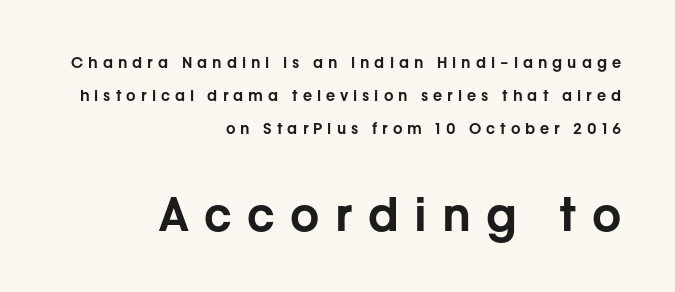
Think of a printed novel: that variable character pitch is what you see here. Of the two passages, the one underneath uses the larger point size. The letters carry no serifs — their stems end cleanly without finishing strokes. The gaps between neighbouring characters are conspicuously large.
